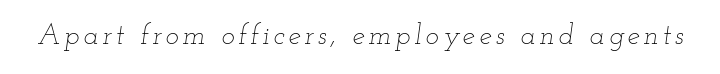
Think of a printed novel: that variable character pitch is what you see here. Descenders are the only things crossing below the line. This reads as an unemphasized weight, regular at the heaviest. There's an unmistakable incline to the writing here.
